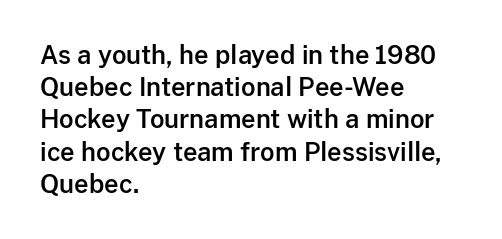
Q: Is the text italic (slanted)? A: No, it is upright.
Q: Is the text underlined? A: No.
Q: How is the paragraph aligned? A: Left-aligned.
Q: Is the spacing between letters normal or unusually wide? A: Normal.
Q: Is the spacing between lines tight, normal or loose? A: Normal.
